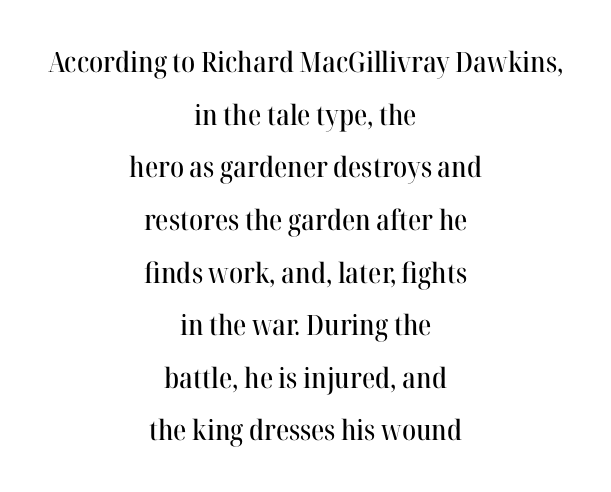
{"serif": "yes", "italic": "no", "width": "normal", "stroke_contrast": "high", "x_height": "medium", "monospaced": "no", "underline": "no", "align": "center", "line_spacing_ratio": 1.88, "letter_spacing": "normal", "letter_spacing_em": 0.0, "glyph_px": 28}
